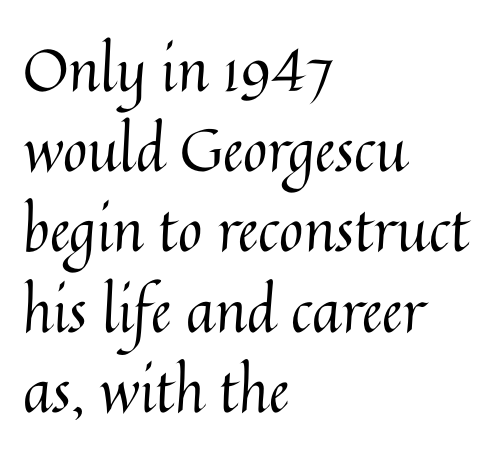
{"bold": "no", "weight": "regular", "width": "normal", "stroke_contrast": "medium", "x_height": "medium", "monospaced": "no", "underline": "no", "align": "left", "line_spacing": "normal", "line_spacing_ratio": 1.36, "letter_spacing": "normal", "letter_spacing_em": 0.0, "glyph_px": 59}
